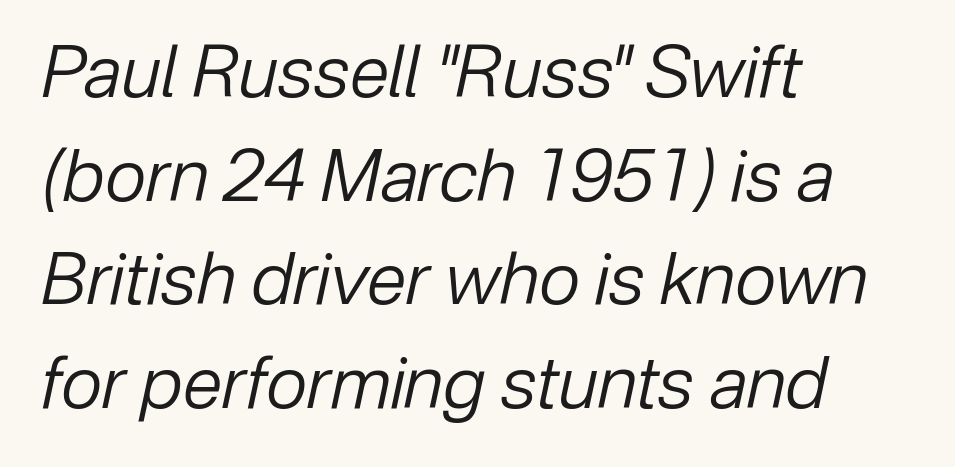
The image shows 72 px regular-weight type, italic (leaning right); set left-aligned, normal line spacing (1.44x), normal letter spacing, not underlined; low stroke contrast and a medium x-height.
